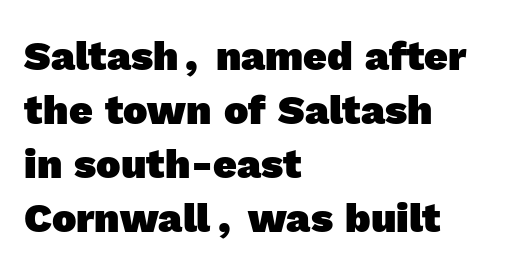
{"serif": "no", "bold": "yes", "weight": "heavy", "width": "normal", "x_height": "medium", "monospaced": "no", "underline": "no", "align": "left", "line_spacing": "normal", "line_spacing_ratio": 1.32, "letter_spacing": "normal", "letter_spacing_em": 0.0, "glyph_px": 41}
